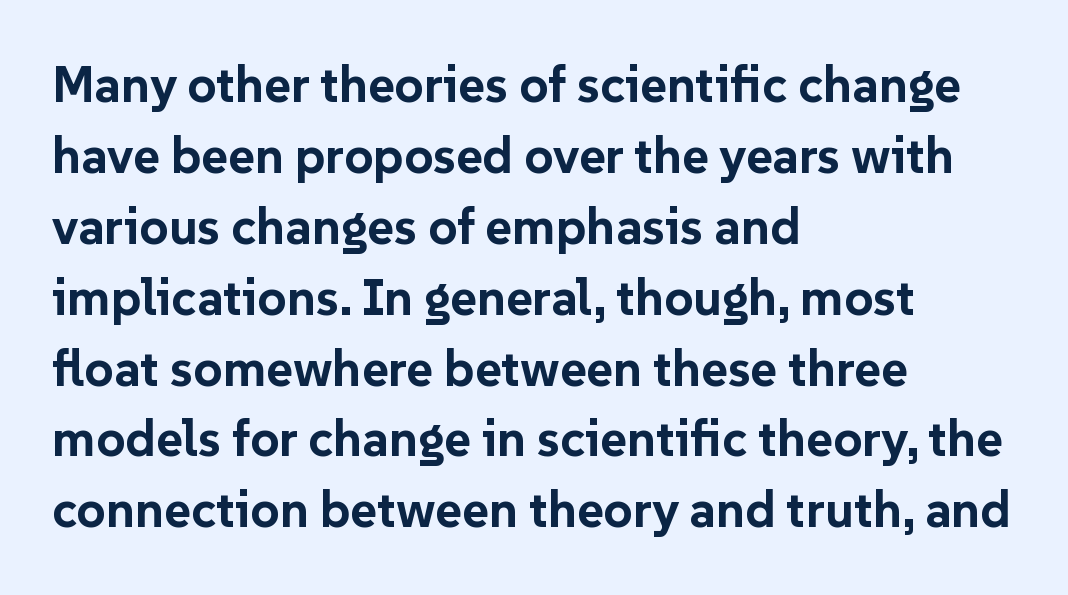
The image shows 51 px bold sans-serif type, upright; set left-aligned, normal line spacing (1.39x), normal letter spacing, not underlined; low stroke contrast and a medium x-height.
